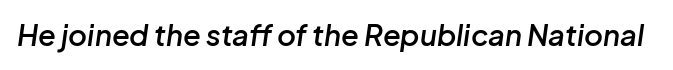
Emphasis-style slanted type is in use. You could not count columns in this text — the font is proportionally spaced. Check under the words: just untouched page. Does the weight exceed regular? Yes, but only to semibold. Tracking value appears to be zero — textbook default spacing.
